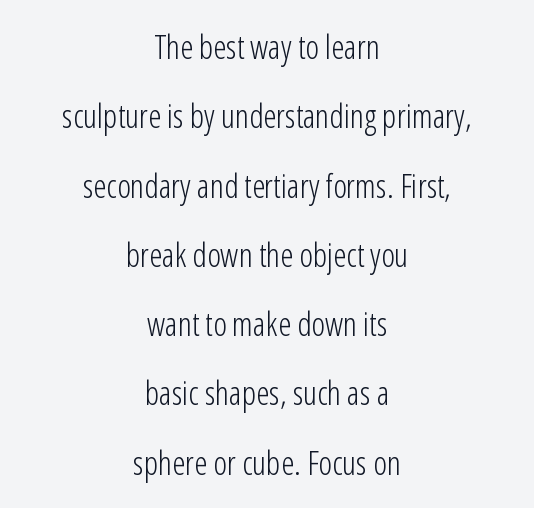
What's the leading like? Stretched, with rows far apart. Ink coverage per letter is moderate at most. I'd call this a sans setting — the letters go barefoot. These lines are rendered in a variable-pitch font. Neither beginnings nor endings align; midpoints do. How are the letters spaced? Ordinarily, with no added tracking.
